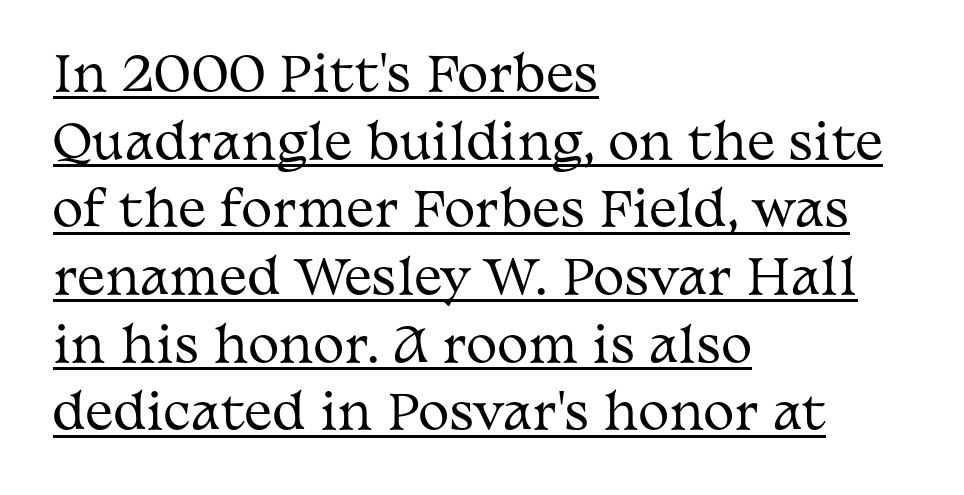
The type sits square on the baseline with zero lean. The font is comparable to plain body text, perhaps lighter. A typesetter would label this face a serif. The rendering uses the underline text-decoration.
